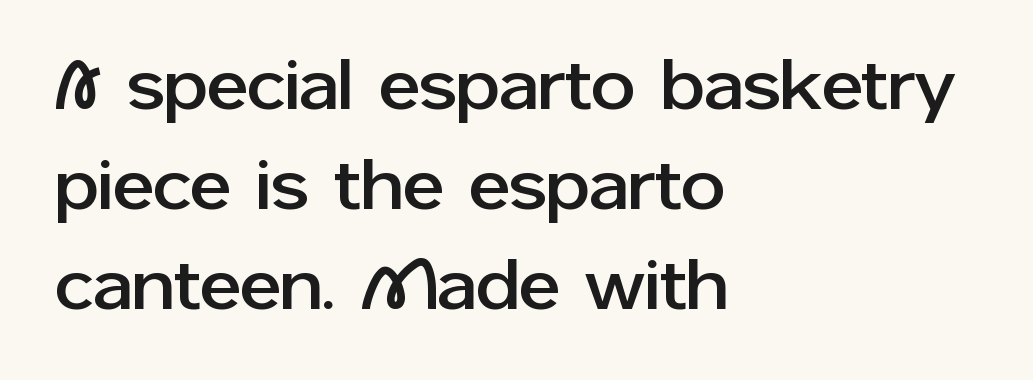
Q: Is the text italic (slanted)? A: No, it is upright.
Q: Is the typeface a serif or a sans-serif typeface? A: Sans-serif.
Q: Is the text underlined? A: No.
Q: How is the paragraph aligned? A: Left-aligned.
Q: Is the spacing between letters normal or unusually wide? A: Normal.
Q: Is the spacing between lines tight, normal or loose? A: Normal.
Q: Width (condensed, normal, or wide)? A: Normal.
Q: Stroke contrast? A: Low.
Q: x-height? A: Medium.
Q: Monospaced? A: No.
